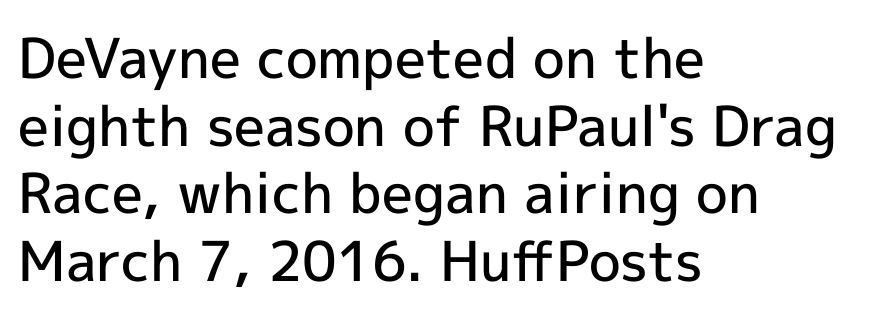
The face used here is proportionally spaced, like ordinary book or web type. Ordinary non-slanted type is in use. The horizontal fit of the characters is conventional and even. Note: no serifs on the glyphs. The lines in this sample share a left origin and differ only in where they stop.
